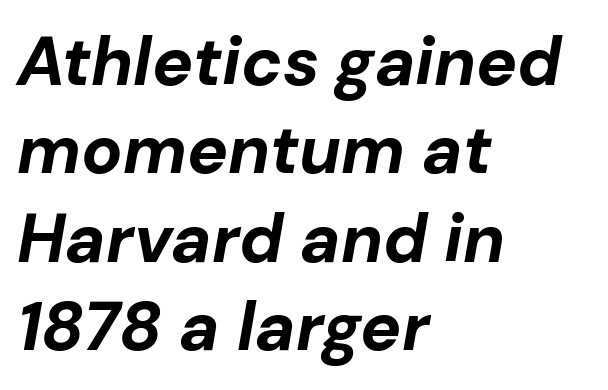
The image shows 68 px bold type, italic (leaning right); set left-aligned, normal line spacing (1.3x), normal letter spacing, not underlined; low stroke contrast and a medium x-height.
